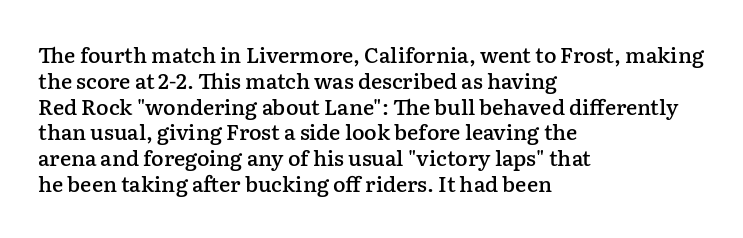
The image shows 21 px text type, upright; set left-aligned, line spacing 1.23x, normal letter spacing, not underlined.
